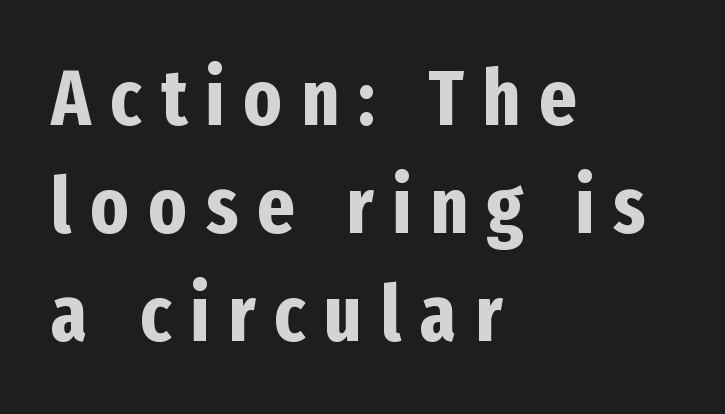
The image shows 79 px bold, condensed sans-serif type, upright; set left-aligned, normal line spacing (1.37x), unusually wide letter spacing (+0.24 em), not underlined; low stroke contrast and a medium x-height.
